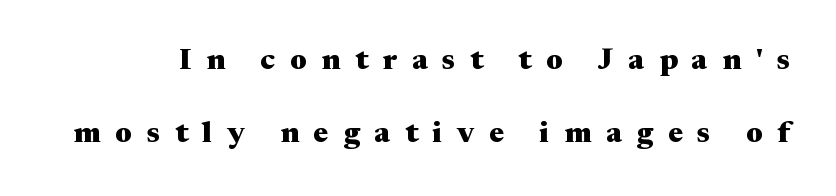
The image shows 30 px heavy, wide serif type, upright; set loose line spacing (2.42x), unusually wide letter spacing (+0.49 em), not underlined; medium stroke contrast and a medium x-height.
